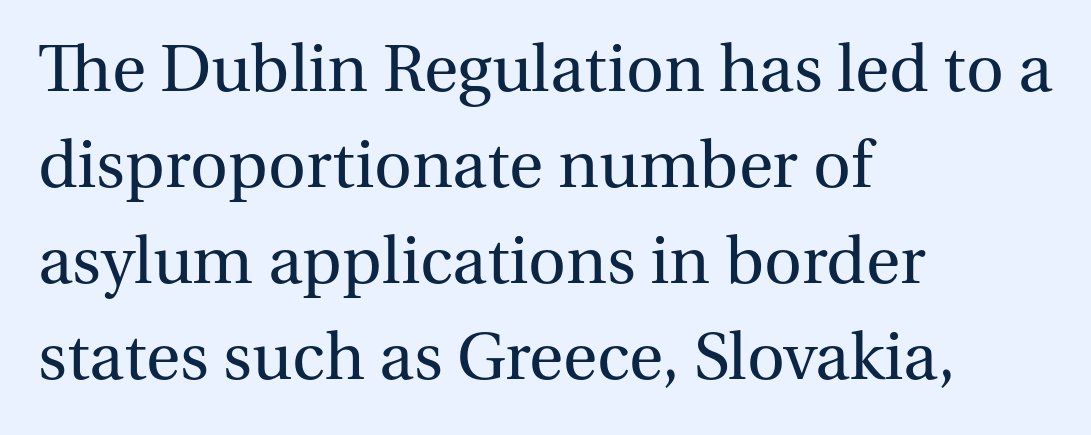
Reading down the column, the eye jumps a familiar distance to each next line. Do the letters lean? They stand straight. The passage shown is typed in a proportional face where columns would drift. Reading down the block, your eye returns to a fixed left position each line.
